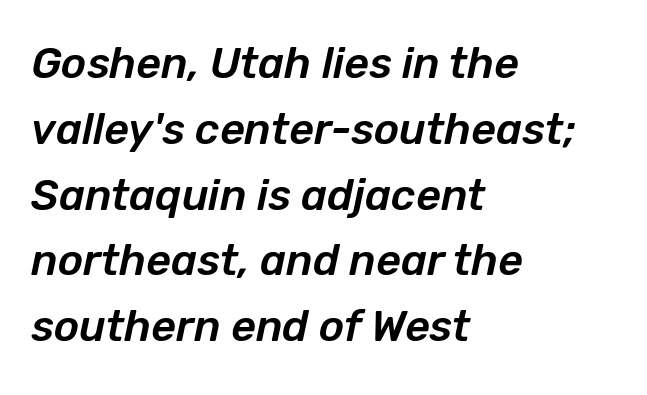
Posture: slanted. Short note: letters normally spaced. The leading is moderate, giving the passage an even texture. Character widths vary here, with narrow letters taking less room than wide ones. These lines are set flush left with a ragged right edge. Glance below the letters and you will spot only blank space.
